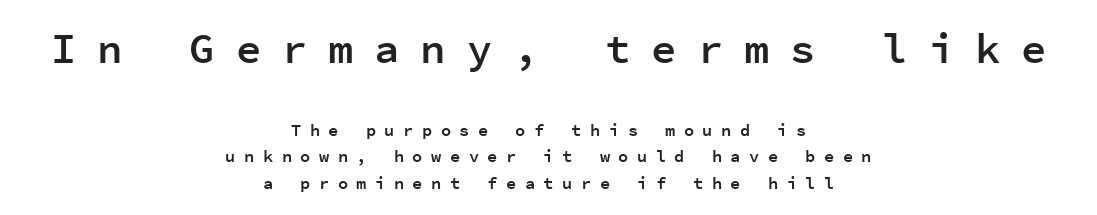
The image shows 42 px semibold sans-serif type, upright, monospaced; set centered, normal line spacing (1.54x), unusually wide letter spacing (+0.5 em), not underlined; the first (top) block is 2.47x larger; low stroke contrast and a medium x-height.
